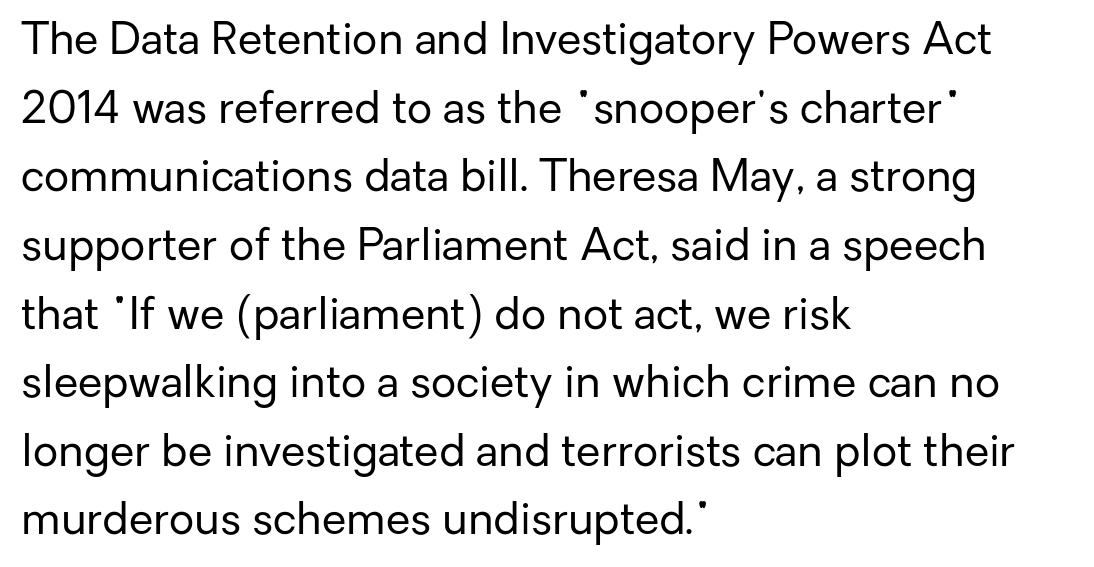
Q: Is the text bold? A: No.
Q: Is the text italic (slanted)? A: No, it is upright.
Q: Is the typeface a serif or a sans-serif typeface? A: Sans-serif.
Q: Is the text underlined? A: No.
Q: How is the paragraph aligned? A: Left-aligned.
Q: Is the spacing between letters normal or unusually wide? A: Normal.
Q: Is the spacing between lines tight, normal or loose? A: Normal.
Q: Width (condensed, normal, or wide)? A: Normal.
Q: Stroke contrast? A: Low.
Q: x-height? A: Medium.
Q: Monospaced? A: No.
